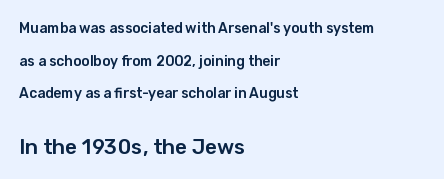
{"italic": "no", "underline": "no", "align": "left", "line_spacing": "loose", "line_spacing_ratio": 2.33, "letter_spacing": "normal", "letter_spacing_em": 0.0, "larger_block": "second", "size_ratio": 1.5, "glyph_px": 21}
